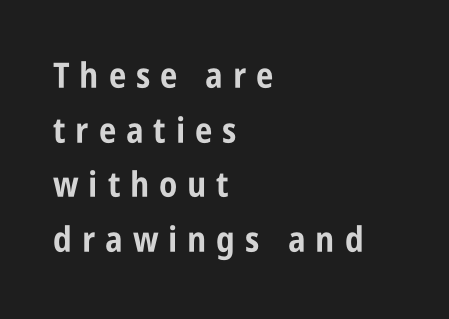
{"serif": "no", "italic": "no", "bold": "yes", "weight": "bold", "width": "condensed", "stroke_contrast": "low", "x_height": "large", "monospaced": "no", "underline": "no", "align": "left", "line_spacing": "normal", "line_spacing_ratio": 1.56, "letter_spacing": "wide", "letter_spacing_em": 0.28, "glyph_px": 35}
